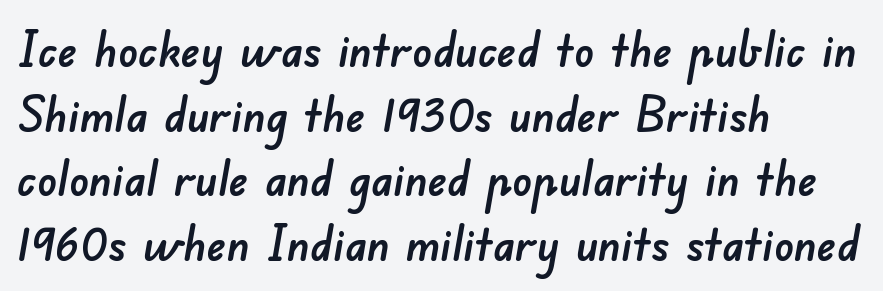
{"serif": "no", "width": "normal", "stroke_contrast": "low", "x_height": "small", "monospaced": "no", "underline": "no", "align": "left", "line_spacing": "normal", "line_spacing_ratio": 1.32, "letter_spacing": "normal", "letter_spacing_em": 0.0, "glyph_px": 49}
